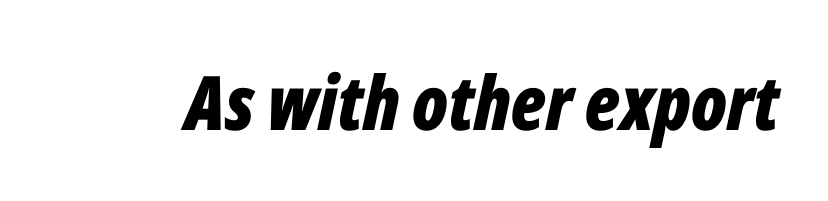
The sample has been set heavy, in full bold. Varying glyph widths throughout — classic text-font behaviour. Standard letterfit; no display-style spreading of the glyphs. The lettering tilts uniformly, giving the passage an italic look. The foot of each line stays bare and open.
